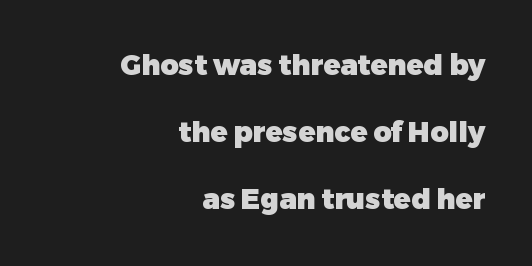
{"serif": "no", "italic": "no", "bold": "yes", "weight": "heavy", "width": "normal", "stroke_contrast": "low", "x_height": "medium", "monospaced": "no", "underline": "no", "align": "right", "line_spacing": "loose", "line_spacing_ratio": 2.39, "letter_spacing": "normal", "letter_spacing_em": 0.0, "glyph_px": 28}
